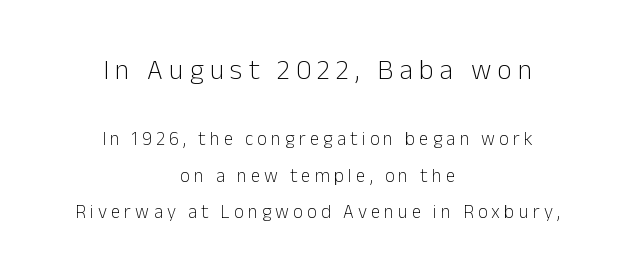
The image shows 28 px light sans-serif type, upright; set centered, loose line spacing (1.94x), unusually wide letter spacing (+0.22 em), not underlined; the first (top) block is 1.47x larger; low stroke contrast and a medium x-height.
